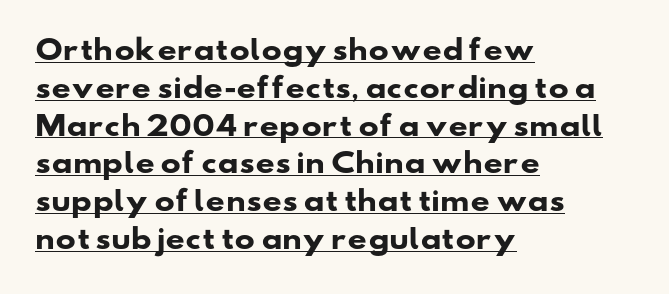
{"bold": "yes", "underline": "yes", "align": "left", "line_spacing": "normal", "line_spacing_ratio": 1.4, "letter_spacing": "normal", "letter_spacing_em": 0.0, "glyph_px": 27}
